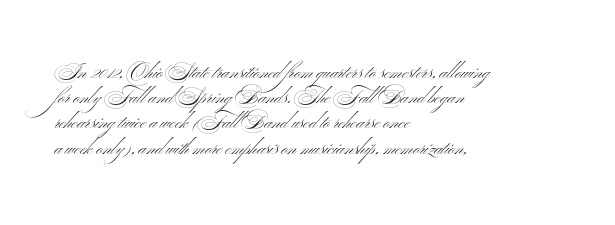
The image shows 20 px text type; set left-aligned, normal line spacing (1.26x), normal letter spacing, not underlined.
